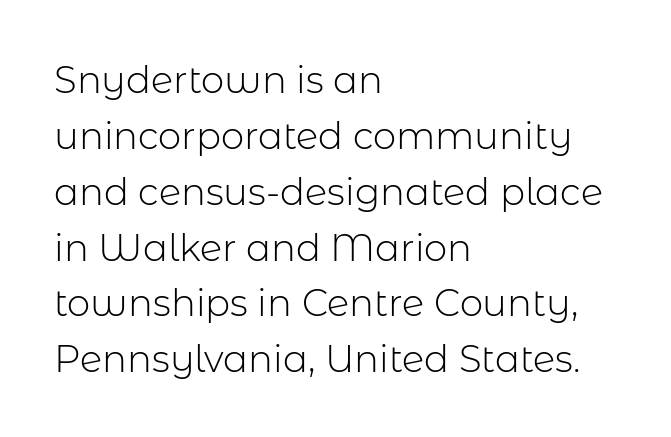
Q: Is the text bold? A: No.
Q: Is the text italic (slanted)? A: No, it is upright.
Q: Is the typeface a serif or a sans-serif typeface? A: Sans-serif.
Q: Is the text underlined? A: No.
Q: How is the paragraph aligned? A: Left-aligned.
Q: Is the spacing between letters normal or unusually wide? A: Normal.
Q: Is the spacing between lines tight, normal or loose? A: Normal.
Q: Width (condensed, normal, or wide)? A: Normal.
Q: Stroke contrast? A: Low.
Q: x-height? A: Medium.
Q: Monospaced? A: No.
